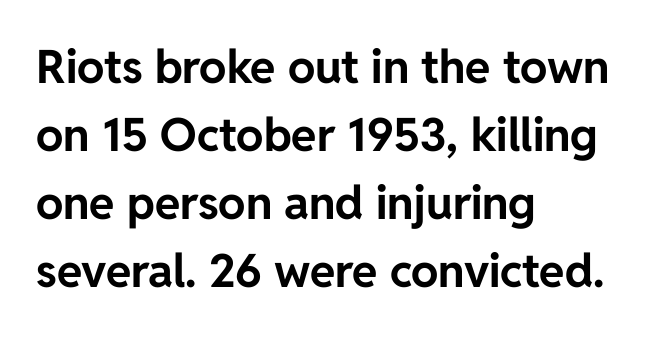
Each line starts at the same left margin while the right side varies. Do the characters align in a grid? No, the font is proportional. Stroke thickness is high; the sample reads as a true bold. You could call the tracking neutral — neither tight nor loose.
